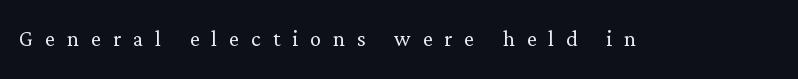
Caption: face not bold, strokes unweighted. A roman cut, with each character standing at attention. Letter spacing: wide. A clean baseline with only descenders dipping below it. These lines are rendered in a variable-pitch font.
